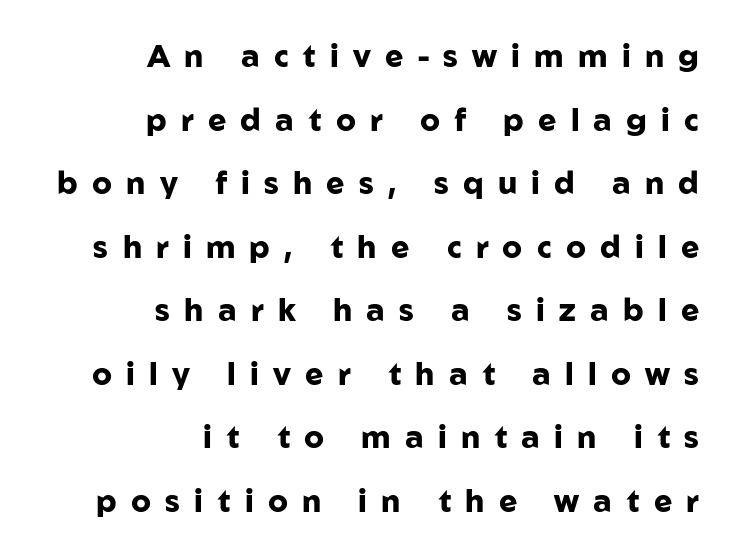
Check where the strokes stop: nothing finishes them off — pure sans. Lines of text with bare space underneath. Posture: vertical. Thick stems and heavy bowls — unmistakably bold. Glyph-to-glyph distance is far greater than everyday printed text. These lines are rendered in a variable-pitch font.
